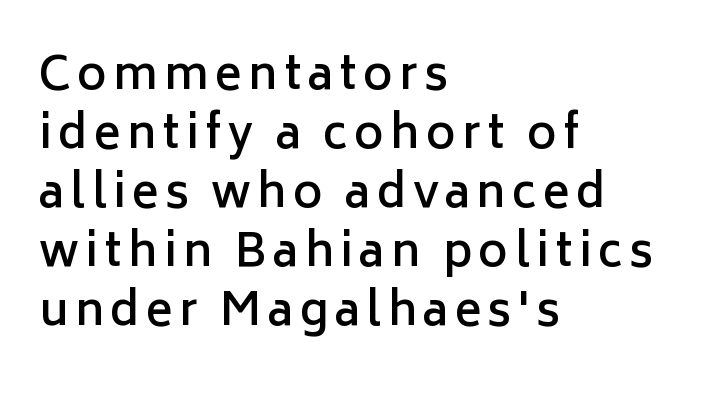
Q: Is the text bold? A: Semi-bold.
Q: Is the text italic (slanted)? A: No, it is upright.
Q: Is the typeface a serif or a sans-serif typeface? A: Sans-serif.
Q: Is the text underlined? A: No.
Q: How is the paragraph aligned? A: Left-aligned.
Q: Is the spacing between lines tight, normal or loose? A: Normal.
Q: Width (condensed, normal, or wide)? A: Normal.
Q: Stroke contrast? A: Low.
Q: x-height? A: Medium.
Q: Monospaced? A: No.
